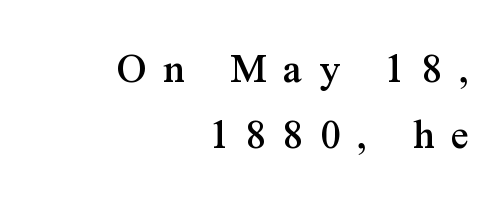
{"serif": "yes", "italic": "no", "width": "normal", "stroke_contrast": "medium", "x_height": "medium", "monospaced": "no", "underline": "no", "align": "right", "line_spacing": "normal", "line_spacing_ratio": 1.46, "letter_spacing": "wide", "letter_spacing_em": 0.37, "glyph_px": 45}
